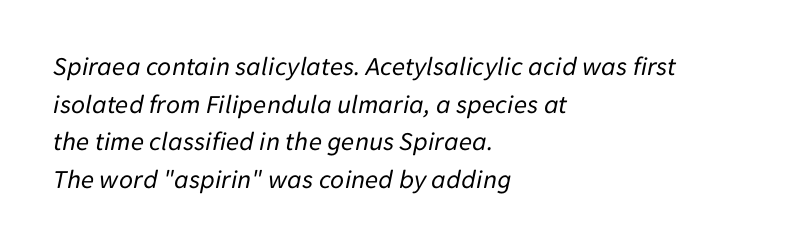
Q: Is the text bold? A: No.
Q: Is the text italic (slanted)? A: Yes, it leans right by about 11 degrees.
Q: Is the text underlined? A: No.
Q: How is the paragraph aligned? A: Left-aligned.
Q: Is the spacing between letters normal or unusually wide? A: Normal.
Q: Is the spacing between lines tight, normal or loose? A: Normal.
